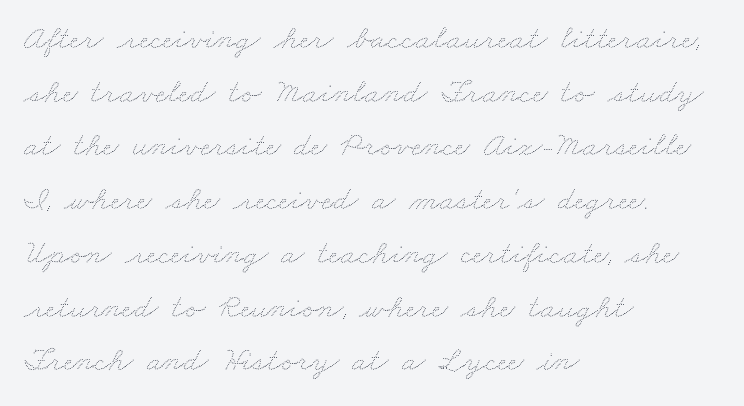
Heaviness? Minimal to ordinary, like unemphasized prose. Regular leading. Looks like regular typesetting: each glyph gets only the width it needs. These lines are set flush left with a ragged right edge.
